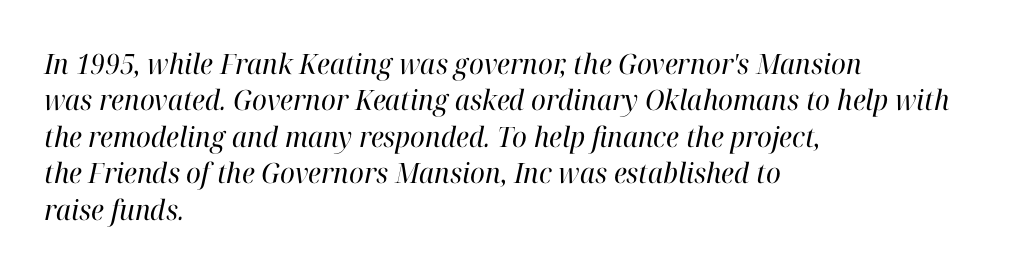
This sample has the flowing, uneven cadence of proportional lettering. Leading matches the norm, producing a regular column. Italic: yes, the glyphs are oblique. Each row of text sits above clean, open space.
